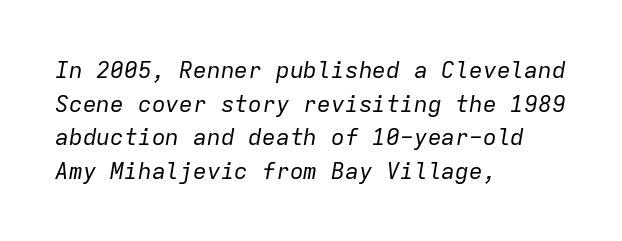
{"italic": "yes", "lean": "right", "slant_degrees": 9, "bold": "no", "underline": "no", "align": "left", "line_spacing": "normal", "line_spacing_ratio": 1.46, "letter_spacing": "normal", "letter_spacing_em": 0.0, "glyph_px": 23}
